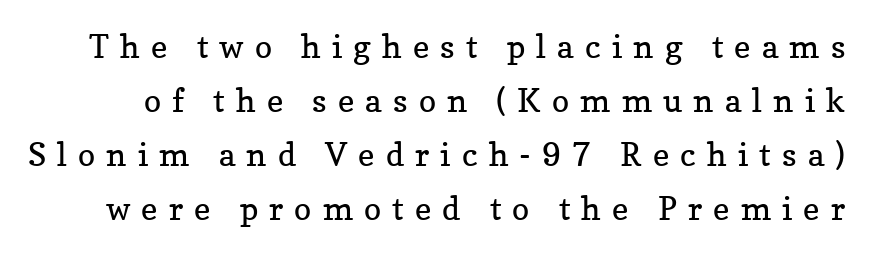
The lettering holds an erect, upright posture throughout. How are the letters spaced? Widely, with obvious added tracking. Yep, those are serifs on the letters. Leading matches the norm, producing a regular column. Character widths vary here, with narrow letters taking less room than wide ones.
